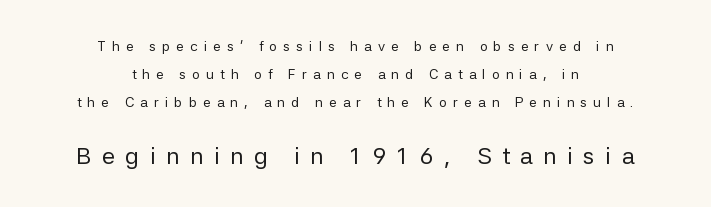
{"italic": "no", "bold": "no", "underline": "no", "align": "center", "line_spacing": "loose", "line_spacing_ratio": 2.01, "letter_spacing": "wide", "letter_spacing_em": 0.43, "larger_block": "second", "size_ratio": 1.71, "glyph_px": 24}
